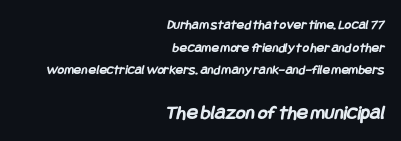
{"bold": "yes", "underline": "no", "align": "right", "line_spacing": "normal", "line_spacing_ratio": 1.62, "letter_spacing": "normal", "letter_spacing_em": 0.0, "larger_block": "second", "size_ratio": 1.5, "glyph_px": 21}
